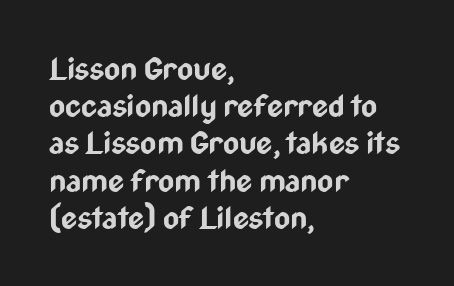
Q: Is the text bold? A: Yes.
Q: Is the text italic (slanted)? A: No, it is upright.
Q: Is the typeface a serif or a sans-serif typeface? A: Sans-serif.
Q: Is the text underlined? A: No.
Q: How is the paragraph aligned? A: Left-aligned.
Q: Is the spacing between letters normal or unusually wide? A: Normal.
Q: Width (condensed, normal, or wide)? A: Condensed.
Q: Stroke contrast? A: Low.
Q: x-height? A: Medium.
Q: Monospaced? A: No.
